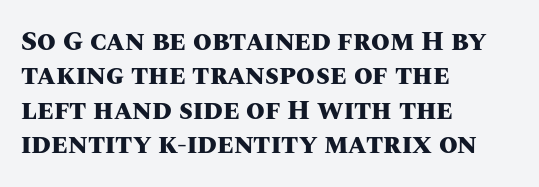
A typesetter would mark this as roman, not italic. Does the copy run flush right? No — it runs flush left. These words are printed bold, with thick strokes throughout. Successive baselines arrive at the customary interval. Caption: standard tracking, unaltered.
